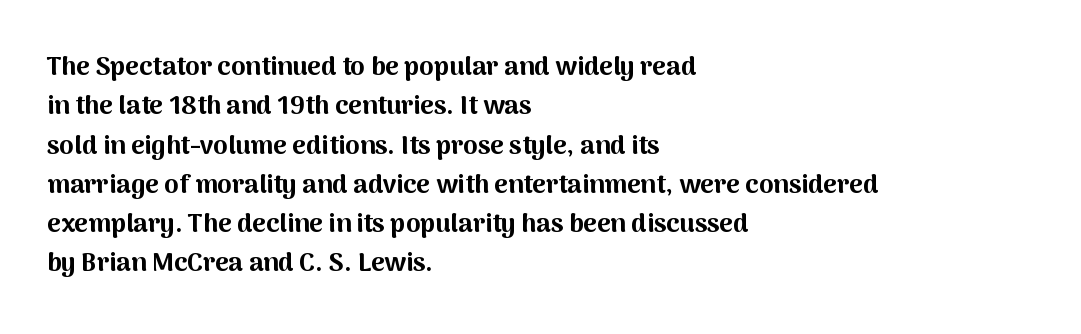
The image shows 26 px bold type, upright; set left-aligned, normal line spacing (1.51x), normal letter spacing, not underlined.
